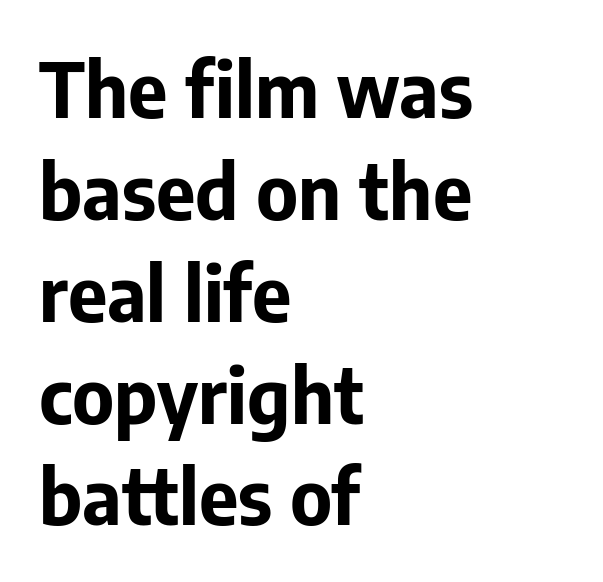
{"serif": "no", "italic": "no", "bold": "yes", "weight": "bold", "width": "normal", "stroke_contrast": "low", "x_height": "medium", "monospaced": "no", "underline": "no", "align": "left", "line_spacing": "normal", "line_spacing_ratio": 1.34, "letter_spacing": "normal", "letter_spacing_em": 0.0, "glyph_px": 76}
